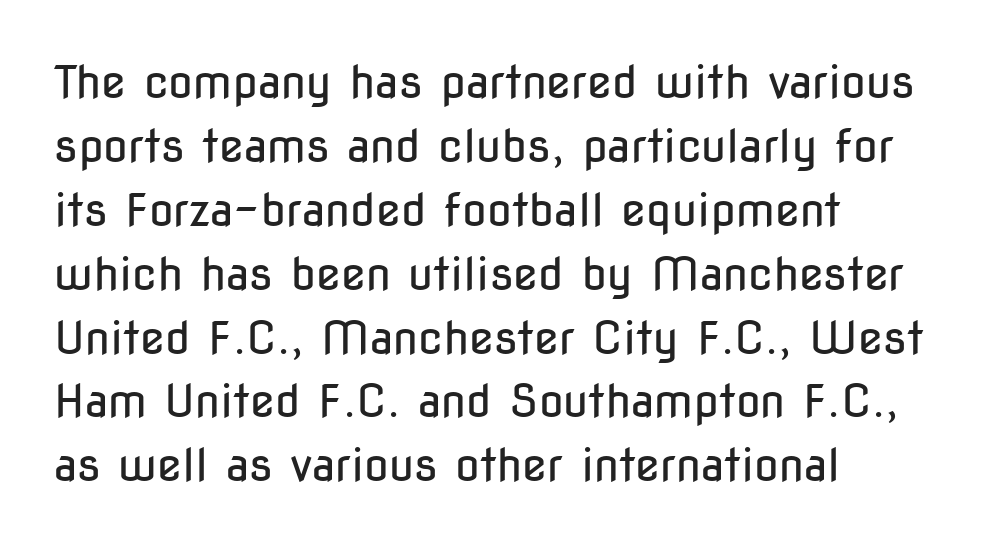
The image shows 45 px regular-weight, condensed sans-serif type, upright; set left-aligned, normal line spacing (1.42x), normal letter spacing, not underlined; low stroke contrast and a medium x-height.
